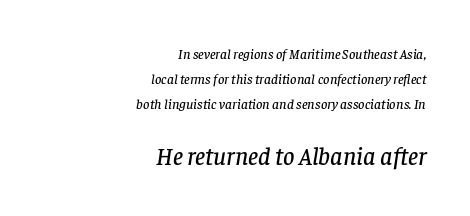
The image shows 25 px text type, italic (leaning right); set right-aligned, line spacing 1.77x, normal letter spacing, not underlined; the second (bottom) block is 1.79x larger.
